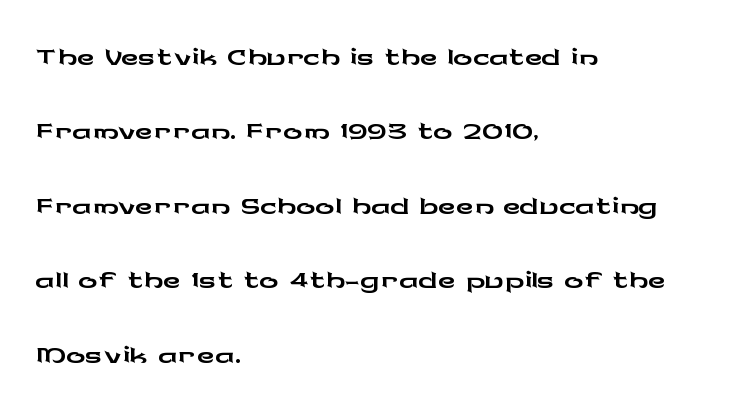
The image shows 48 px wide sans-serif type, upright; set left-aligned, normal line spacing (1.55x), normal letter spacing, not underlined; low stroke contrast and a medium x-height.
